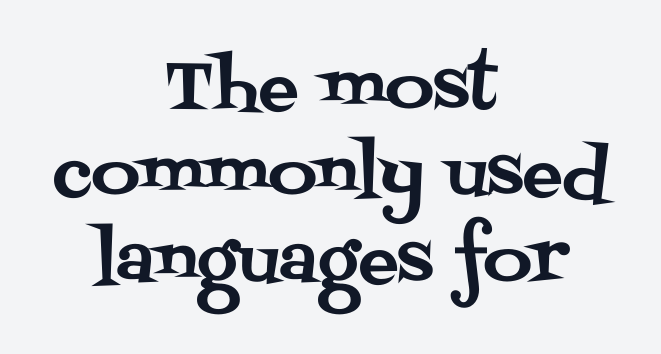
Each letter's strokes conclude with small projecting serifs. The gaps between neighbouring characters are ordinary and unremarkable. Does the lettering tilt? It doesn't — this is upright. Think of a printed novel: that variable character pitch is what you see here.
